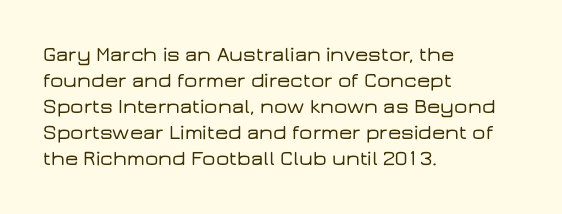
{"italic": "no", "underline": "no", "align": "left", "line_spacing_ratio": 1.24, "letter_spacing": "normal", "letter_spacing_em": 0.0, "glyph_px": 21}
